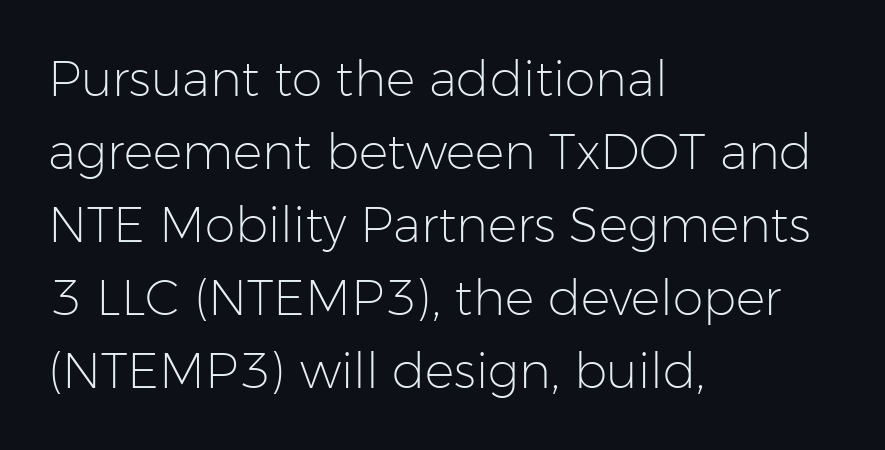
The image shows 49 px light sans-serif type, upright; set left-aligned, normal line spacing (1.49x), normal letter spacing, not underlined; low stroke contrast and a medium x-height.
